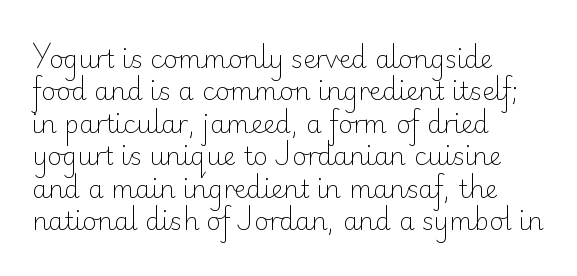
The words here are not underlined. Whoever set this chose a conventional vertical rhythm. Honestly, the letter spacing is just normal — you wouldn't notice it. Tall strokes in this sample are plumb rather than angled. Compared with a centered layout, this one pins lines to the left instead. The weight tops out at a normal text grade.
